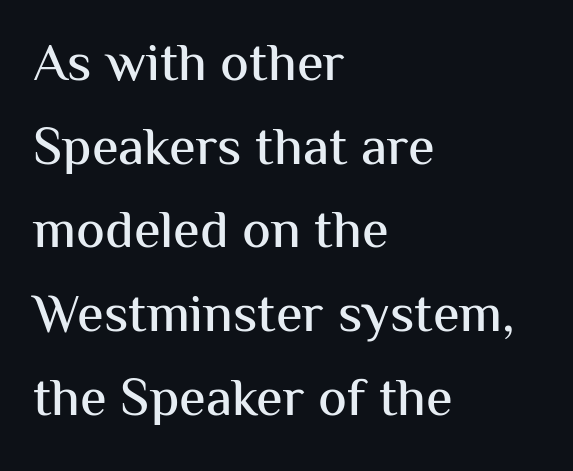
Q: Is the text italic (slanted)? A: No, it is upright.
Q: Is the typeface a serif or a sans-serif typeface? A: Sans-serif.
Q: Is the text underlined? A: No.
Q: How is the paragraph aligned? A: Left-aligned.
Q: Is the spacing between letters normal or unusually wide? A: Normal.
Q: Is the spacing between lines tight, normal or loose? A: Normal.
Q: Width (condensed, normal, or wide)? A: Normal.
Q: Stroke contrast? A: Medium.
Q: x-height? A: Medium.
Q: Monospaced? A: No.
